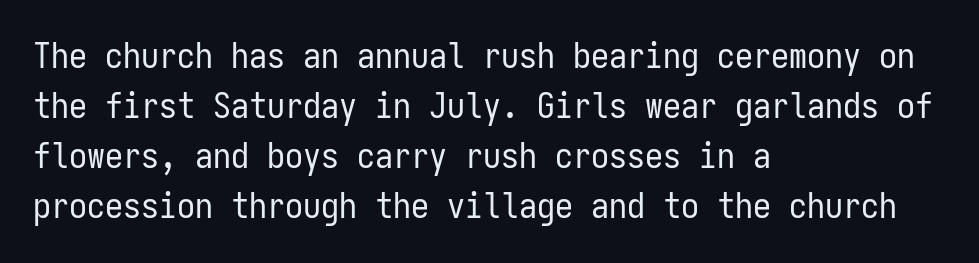
The face used here is rendered with its standard letterfit. This rendering employs a face without finishing strokes, i.e., a sans-serif. Fixed-width glyphs throughout — classic coding-font behaviour. Characters remain perfectly vertical along every line. The space between consecutive lines is moderate. Only glyphs here, with clear space below each row.
